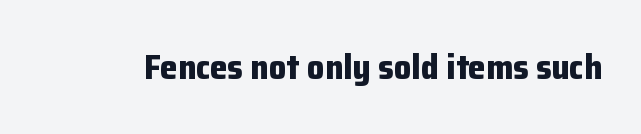
Q: Is the text bold? A: Yes.
Q: Is the text italic (slanted)? A: No, it is upright.
Q: Is the typeface a serif or a sans-serif typeface? A: Sans-serif.
Q: Is the text underlined? A: No.
Q: Is the spacing between letters normal or unusually wide? A: Normal.
Q: Width (condensed, normal, or wide)? A: Normal.
Q: Stroke contrast? A: Low.
Q: x-height? A: Medium.
Q: Monospaced? A: No.
